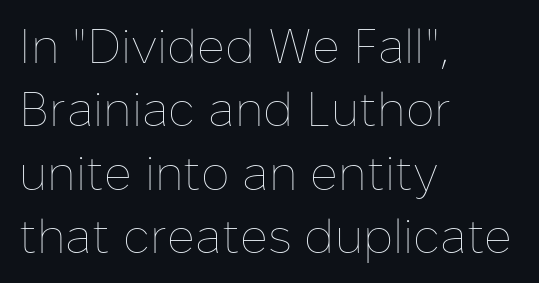
Each new line begins a customary step beneath the previous one. Stroke mass is kept to a normal reading level or below. You could not count columns in this text — the font is proportionally spaced. The paragraph shown leans on its left margin.
